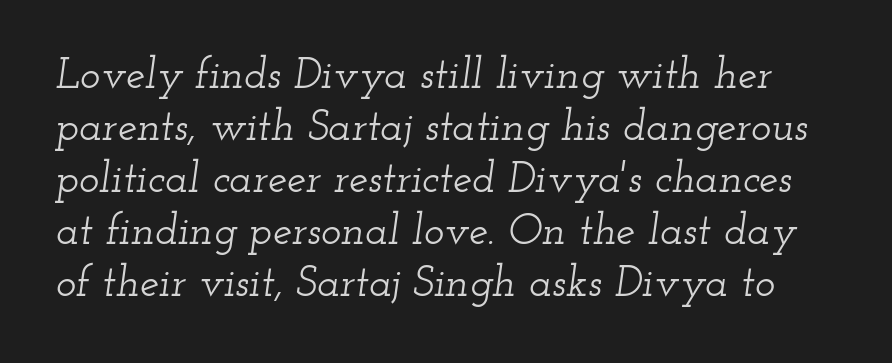
Do the characters align in a grid? No, the font is proportional. Check under the words: just untouched page. Looking at the ascenders, they clearly lean. Are there feet on the stems? There are — it's a serif. The type is set solid horizontally, with unmodified tracking.
